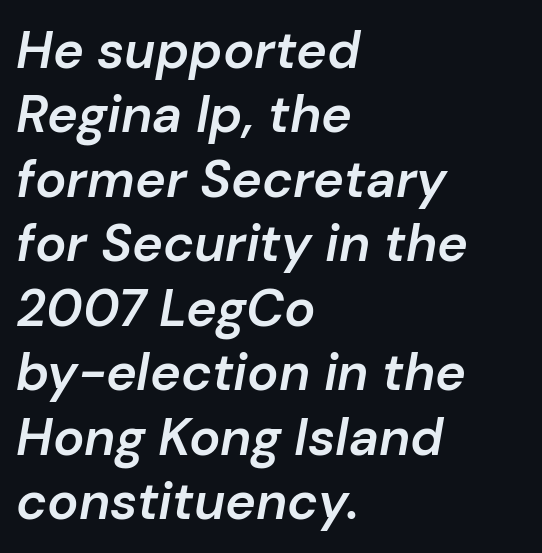
Q: Is the text bold? A: Semi-bold.
Q: Is the text italic (slanted)? A: Yes, it leans right by about 10 degrees.
Q: Is the text underlined? A: No.
Q: How is the paragraph aligned? A: Left-aligned.
Q: Is the spacing between letters normal or unusually wide? A: Normal.
Q: Width (condensed, normal, or wide)? A: Normal.
Q: Stroke contrast? A: Low.
Q: x-height? A: Medium.
Q: Monospaced? A: No.
